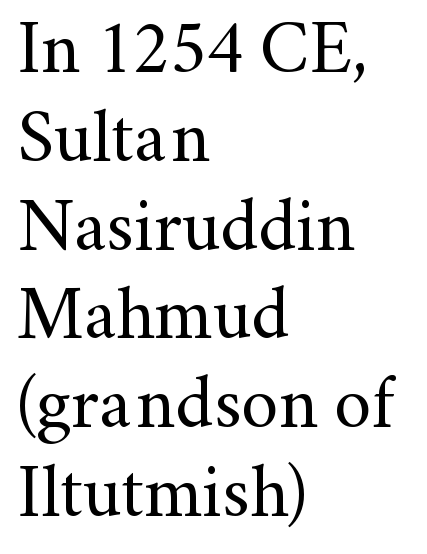
The image shows 74 px regular-weight serif type, upright; set left-aligned, line spacing 1.2x, normal letter spacing, not underlined; medium stroke contrast and a small x-height.
